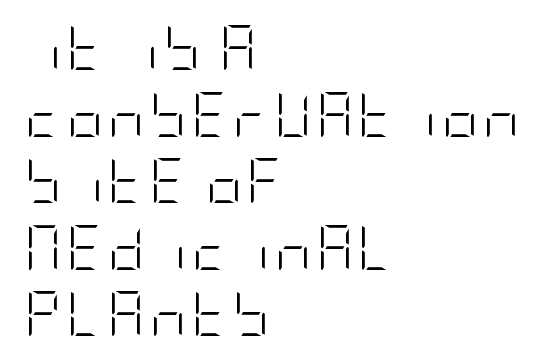
A bare baseline throughout the passage. This is the regular roman posture of the typeface. This reads as an unemphasized weight, regular at the heaviest. Interline gaps are of average width in this sample. In terms of letterform style, serifs are entirely absent. Where is the straight margin? On the left.
